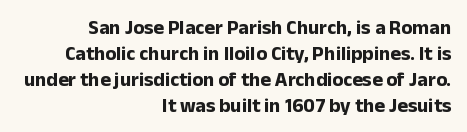
Does the leading feel generous? No, just average. It's the straight-up-and-down kind of type. All the whitespace from short lines collects on the left. A clean baseline with only descenders dipping below it.
